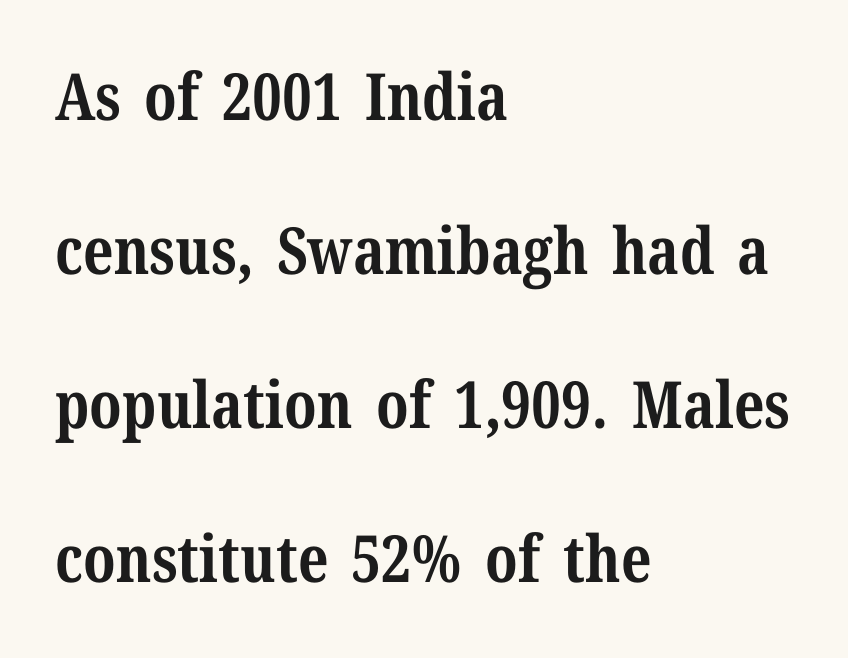
The image shows 65 px bold serif type, upright; set left-aligned, loose line spacing (2.37x), normal letter spacing, not underlined; medium stroke contrast and a medium x-height.
